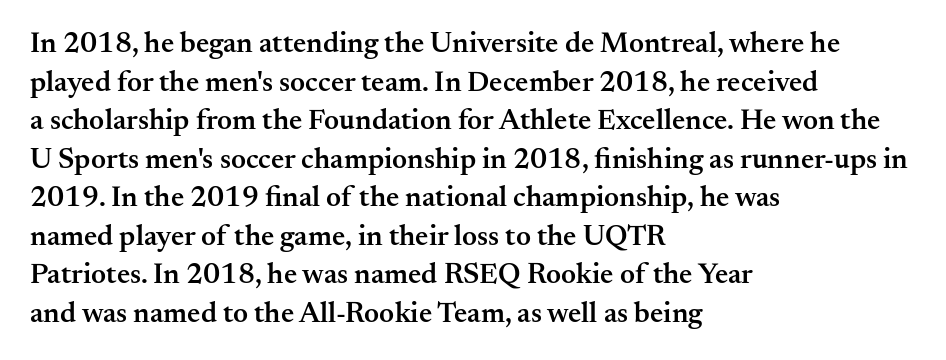
The image shows 29 px semibold serif type, upright; set left-aligned, normal line spacing (1.33x), normal letter spacing, not underlined; medium stroke contrast and a small x-height.
